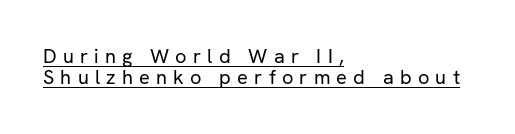
A baseline rule has been typeset under these characters. A typesetter would mark this as roman, not italic. The lines are quadded left. These lines have a slow, spaced-out rhythm from letter to letter. Is the type heavy? It reads as light-to-regular instead. Vertical spacing — tight.
